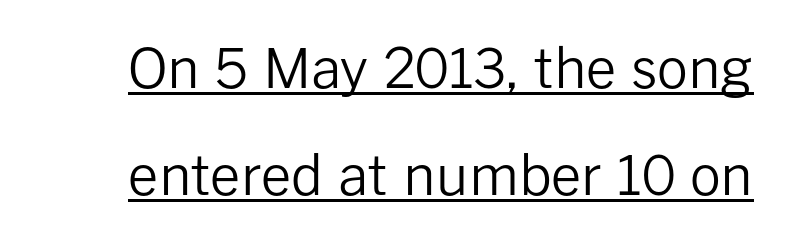
Q: Is the text bold? A: No.
Q: Is the text italic (slanted)? A: No, it is upright.
Q: Is the typeface a serif or a sans-serif typeface? A: Sans-serif.
Q: Is the text underlined? A: Yes.
Q: Is the spacing between letters normal or unusually wide? A: Normal.
Q: Is the spacing between lines tight, normal or loose? A: Loose.
Q: Width (condensed, normal, or wide)? A: Normal.
Q: Stroke contrast? A: Low.
Q: x-height? A: Medium.
Q: Monospaced? A: No.
